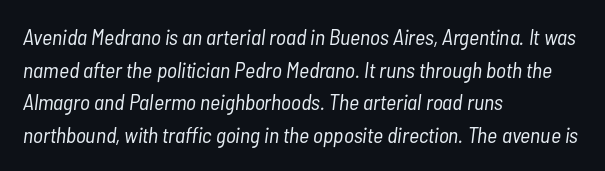
The image shows 22 px text type, italic (leaning right); set left-aligned, normal line spacing (1.48x), normal letter spacing, not underlined.
